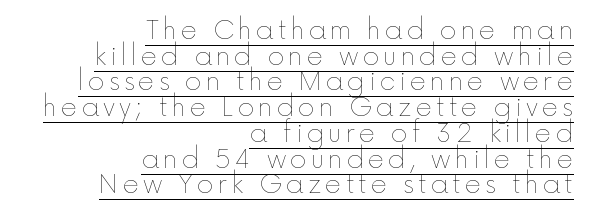
{"italic": "no", "bold": "no", "underline": "yes", "align": "right", "line_spacing": "tight", "line_spacing_ratio": 1.03, "glyph_px": 25}
